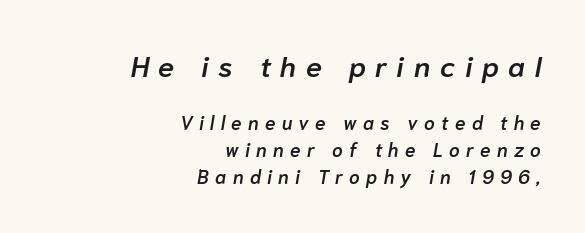
This sample uses an oblique cut, with every glyph tilted off the vertical. This sample keeps an unexceptional amount of space between lines. Any mark beneath the type? The region is blank. The letters advance in unequal steps, a hallmark of proportional type.
